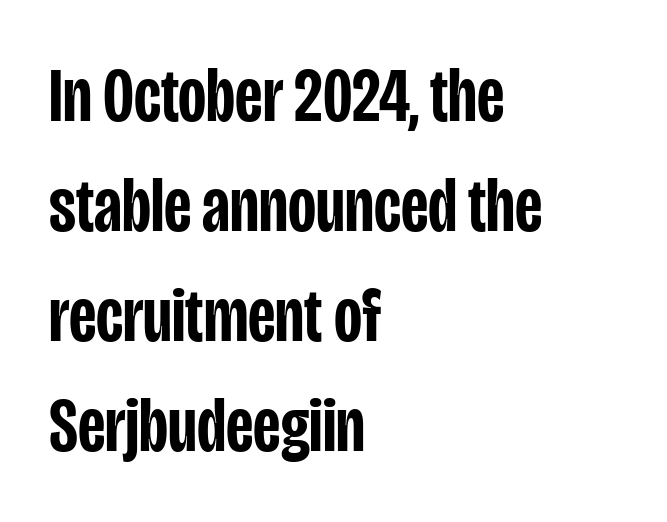
The setting favours the left margin, as ordinary paragraphs usually do. How are the letters spaced? Ordinarily, with no added tracking. Any mark beneath the type? The region is blank. Do the characters align in a grid? No, the font is proportional. These lines are composed in type without serifs.
